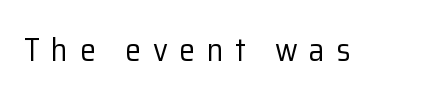
{"serif": "no", "italic": "no", "bold": "no", "weight": "regular", "width": "normal", "stroke_contrast": "low", "x_height": "medium", "monospaced": "no", "underline": "no", "letter_spacing": "wide", "letter_spacing_em": 0.36, "glyph_px": 32}
